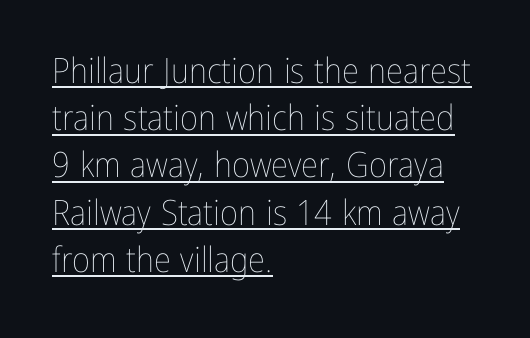
The image shows 35 px thin, condensed type, upright; set left-aligned, normal line spacing (1.35x), normal letter spacing, underlined; low stroke contrast and a medium x-height.
